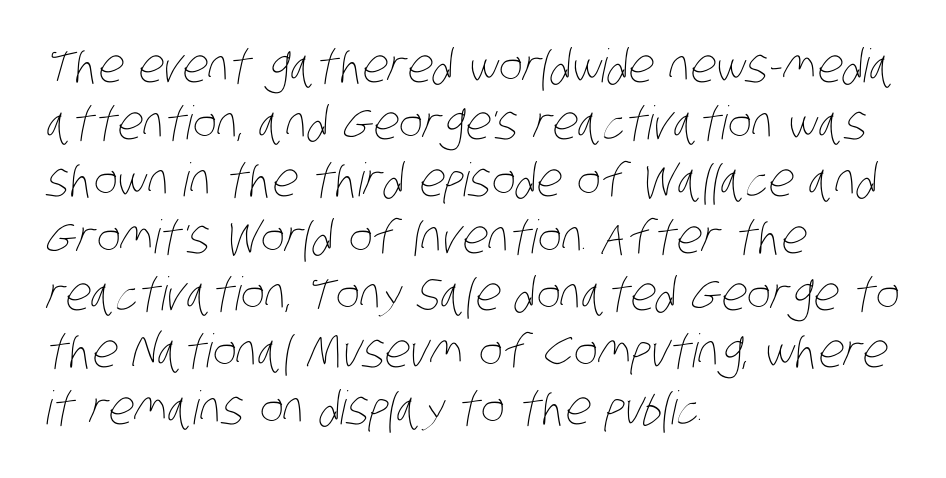
{"bold": "no", "weight": "thin", "width": "condensed", "stroke_contrast": "low", "x_height": "large", "monospaced": "no", "underline": "no", "align": "left", "line_spacing_ratio": 1.24, "letter_spacing": "normal", "letter_spacing_em": 0.0, "glyph_px": 46}
